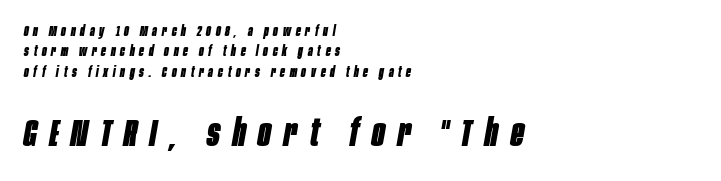
Q: Is the text bold? A: Yes.
Q: Is the text italic (slanted)? A: Yes, it leans right by about 10 degrees.
Q: Is the text underlined? A: No.
Q: How is the paragraph aligned? A: Left-aligned.
Q: Is the spacing between letters normal or unusually wide? A: Unusually wide.
Q: Is the spacing between lines tight, normal or loose? A: Normal.
Q: Which block of text is set in a larger size, the first (top) or the second (bottom)? A: The second (bottom) one.
Q: Width (condensed, normal, or wide)? A: Condensed.
Q: Stroke contrast? A: Low.
Q: x-height? A: Large.
Q: Monospaced? A: No.
